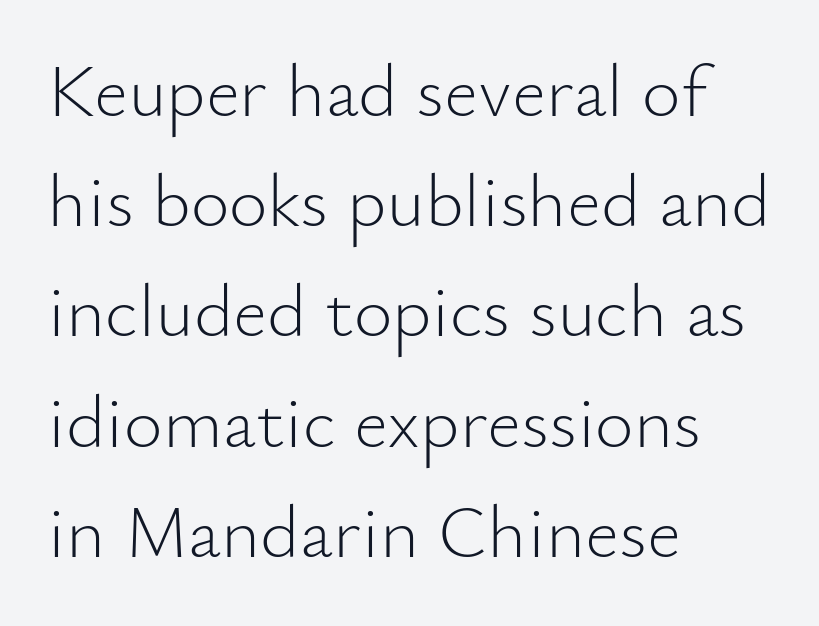
{"serif": "no", "italic": "no", "bold": "no", "weight": "light", "width": "normal", "stroke_contrast": "low", "x_height": "small", "monospaced": "no", "underline": "no", "align": "left", "line_spacing": "normal", "line_spacing_ratio": 1.47, "letter_spacing": "normal", "letter_spacing_em": 0.0, "glyph_px": 75}
